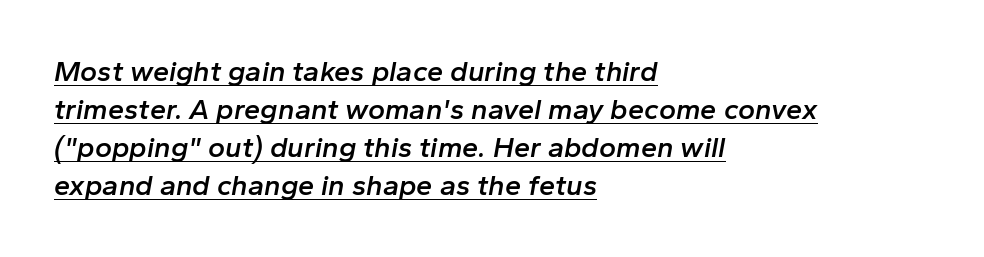
The face used here is proportionally spaced, like ordinary book or web type. Layout note: lines flush left. Honestly, the underline is the first thing you notice here. Slanted lettering throughout. Does extra space separate the letters? No, they use regular spacing. Vertical spacing — default.
